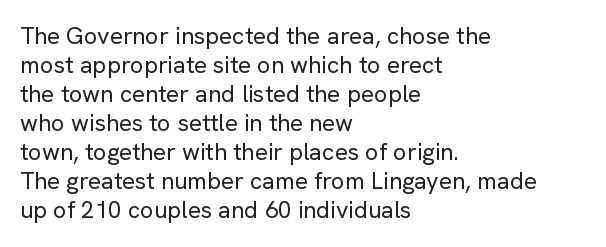
The image shows 24 px text type, upright; set left-aligned, line spacing 1.21x, normal letter spacing, not underlined.
